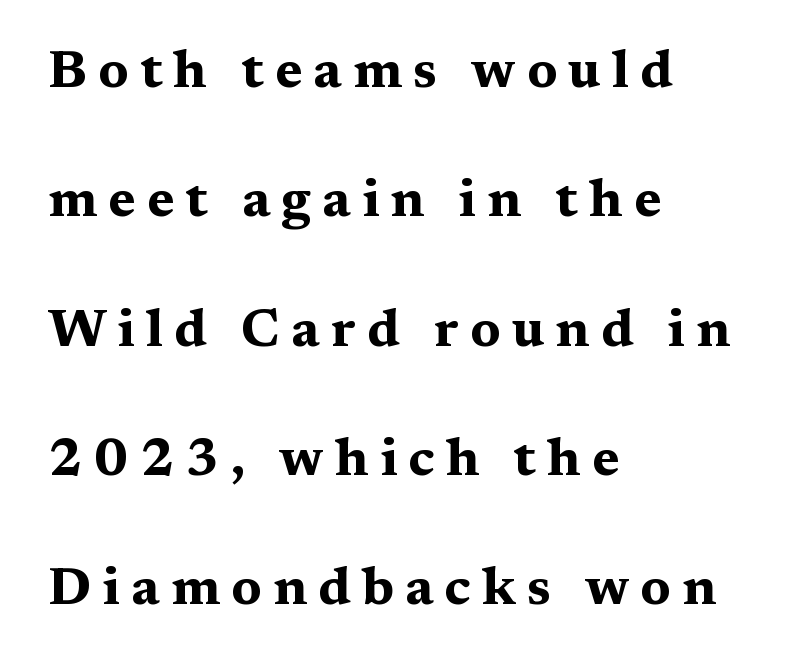
The image shows 53 px bold, wide serif type, upright; set left-aligned, loose line spacing (2.44x), unusually wide letter spacing (+0.21 em), not underlined; medium stroke contrast and a medium x-height.
